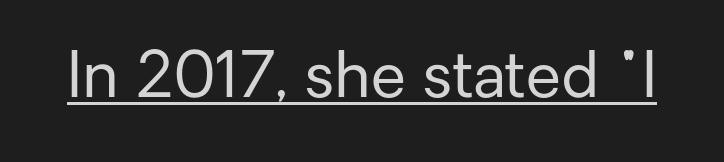
{"serif": "no", "italic": "no", "bold": "no", "weight": "regular", "width": "normal", "stroke_contrast": "low", "x_height": "medium", "monospaced": "no", "underline": "yes", "letter_spacing": "normal", "letter_spacing_em": 0.0, "glyph_px": 63}
